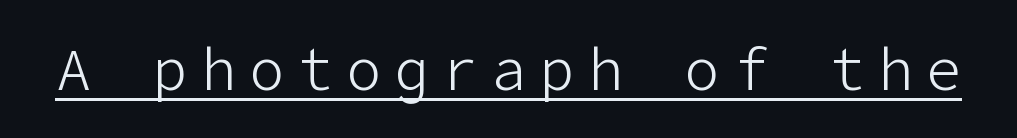
{"serif": "no", "italic": "no", "bold": "no", "weight": "light", "width": "normal", "stroke_contrast": "low", "x_height": "medium", "underline": "yes", "letter_spacing": "wide", "letter_spacing_em": 0.22, "glyph_px": 59}
